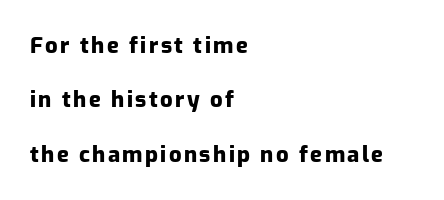
{"italic": "no", "bold": "yes", "underline": "no", "align": "left", "line_spacing": "loose", "line_spacing_ratio": 2.47, "glyph_px": 22}
